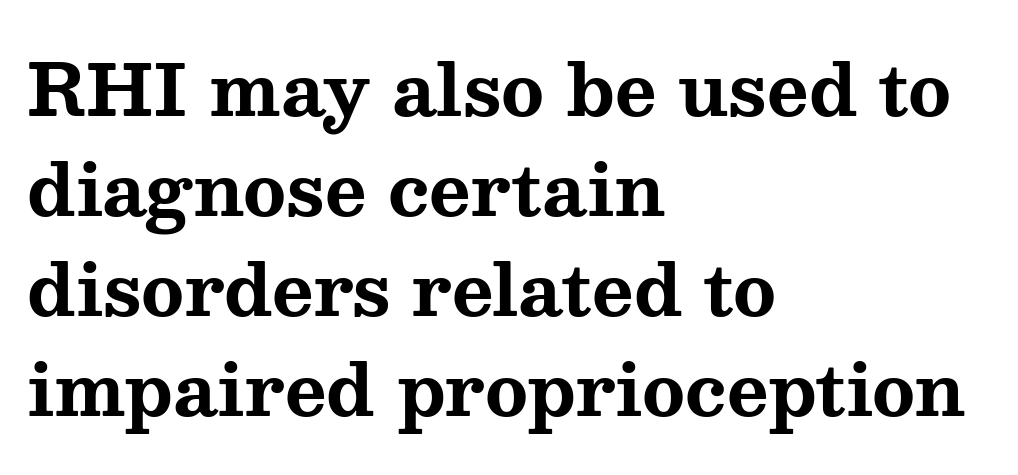
The image shows 71 px bold, wide serif type, upright; set left-aligned, normal line spacing (1.41x), normal letter spacing, not underlined; medium stroke contrast and a medium x-height.
